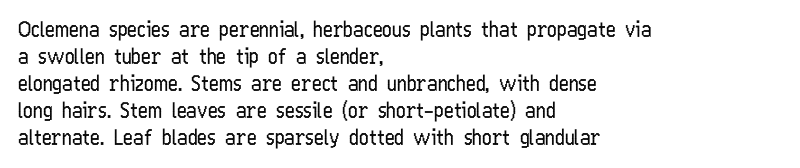
The passage shown is not underscored anywhere. Summary of vertical rhythm: regular, with standard interline spacing. The rag falls on the right side of this text block. Notice how the stems are strictly vertical — no italics here. Vertical stems look standard width or narrower in stroke.
